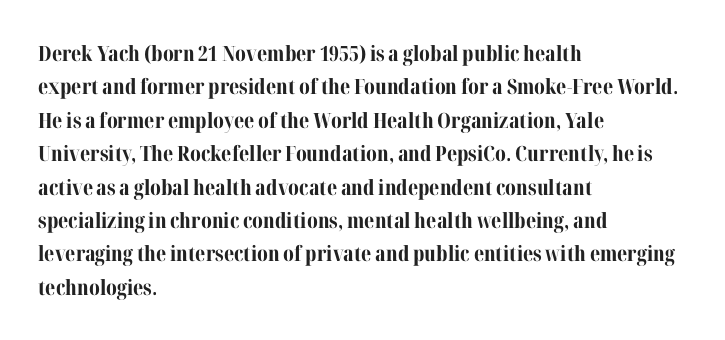
{"italic": "no", "bold": "yes", "underline": "no", "align": "left", "line_spacing": "normal", "line_spacing_ratio": 1.59, "letter_spacing": "normal", "letter_spacing_em": 0.0, "glyph_px": 21}
